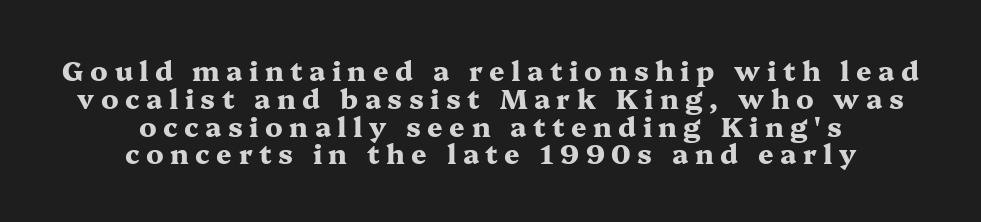
The image shows 27 px bold type, upright; set centered, tight line spacing (1.03x), unusually wide letter spacing (+0.24 em), not underlined.
